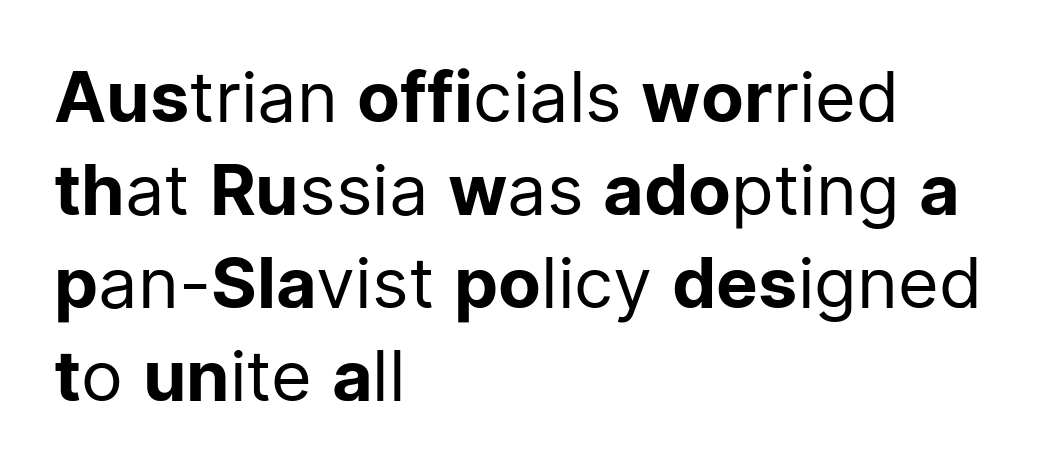
The image shows 70 px regular-weight sans-serif type, upright; set left-aligned, normal line spacing (1.33x), normal letter spacing, not underlined; low stroke contrast and a medium x-height.
